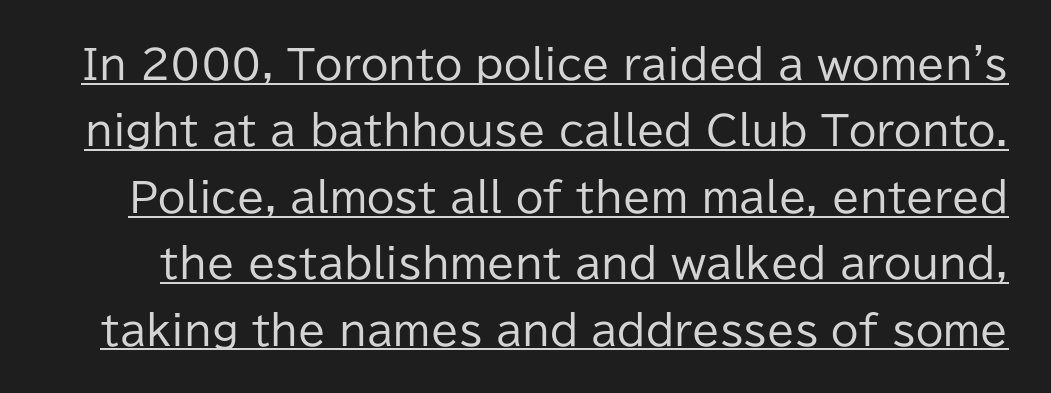
Q: Is the text bold? A: No.
Q: Is the text italic (slanted)? A: No, it is upright.
Q: Is the typeface a serif or a sans-serif typeface? A: Sans-serif.
Q: Is the text underlined? A: Yes.
Q: Is the spacing between letters normal or unusually wide? A: Normal.
Q: Is the spacing between lines tight, normal or loose? A: Normal.
Q: Width (condensed, normal, or wide)? A: Normal.
Q: Stroke contrast? A: Low.
Q: x-height? A: Medium.
Q: Monospaced? A: No.
